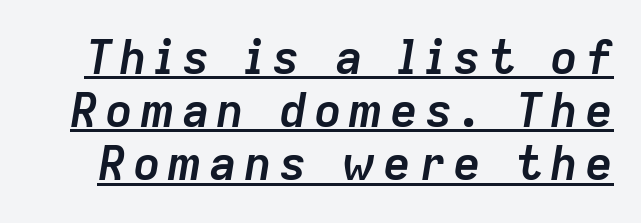
Varying glyph widths throughout — classic text-font behaviour. These words are printed bold, with thick strokes throughout. Regarding leading, the lines here are crowded together. Designer's note — italics engaged.
